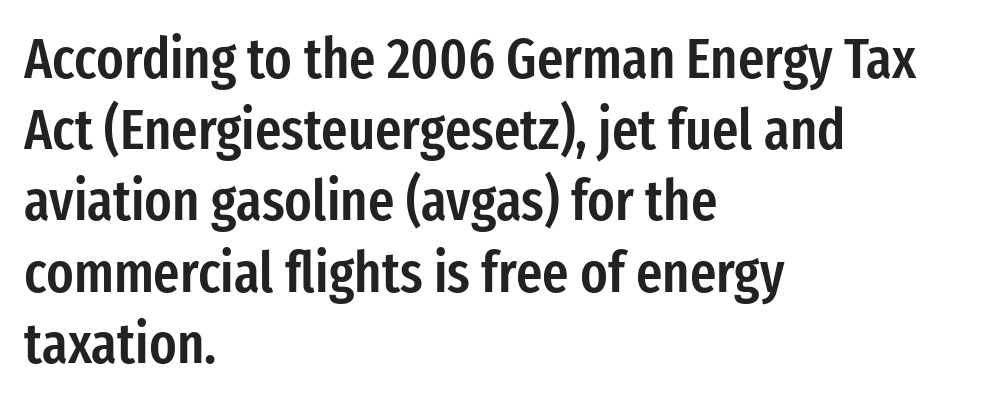
The image shows 57 px semibold, condensed sans-serif type, upright; set left-aligned, normal line spacing (1.25x), normal letter spacing, not underlined; low stroke contrast and a medium x-height.
